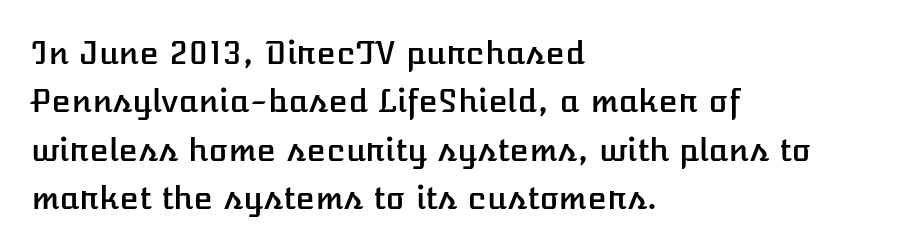
{"italic": "no", "width": "normal", "stroke_contrast": "low", "x_height": "medium", "monospaced": "no", "underline": "no", "align": "left", "line_spacing": "normal", "line_spacing_ratio": 1.51, "letter_spacing": "normal", "letter_spacing_em": 0.0, "glyph_px": 32}
